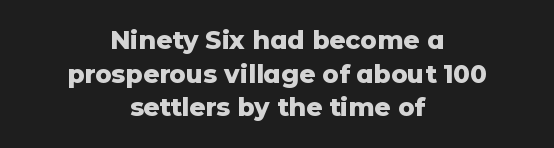
Q: Is the text bold? A: Yes.
Q: Is the text italic (slanted)? A: No, it is upright.
Q: Is the text underlined? A: No.
Q: How is the paragraph aligned? A: Centered.
Q: Is the spacing between letters normal or unusually wide? A: Normal.
Q: Is the spacing between lines tight, normal or loose? A: Normal.
